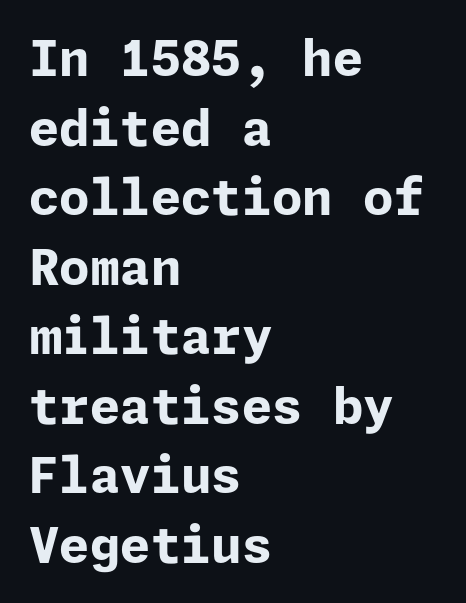
The image shows 49 px bold sans-serif type, upright; set left-aligned, normal line spacing (1.42x), normal letter spacing, not underlined; low stroke contrast and a medium x-height.
